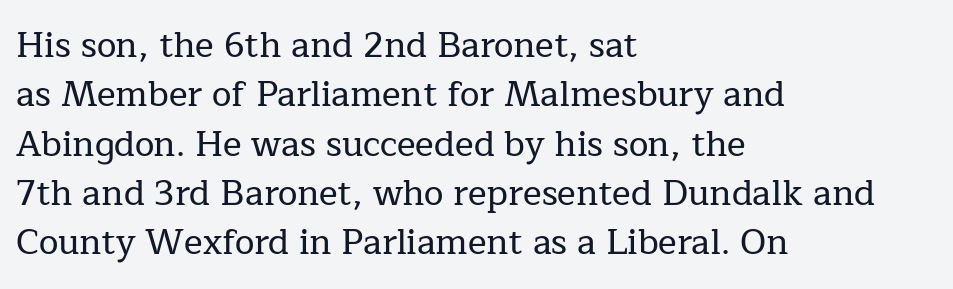
Underlining? Definitely not there. Stroke terminals: seriffed. This rendering leaves character spacing at its baseline value. Varying glyph widths throughout — classic text-font behaviour. If you drew a ruler down the left edge, every line would touch it.
